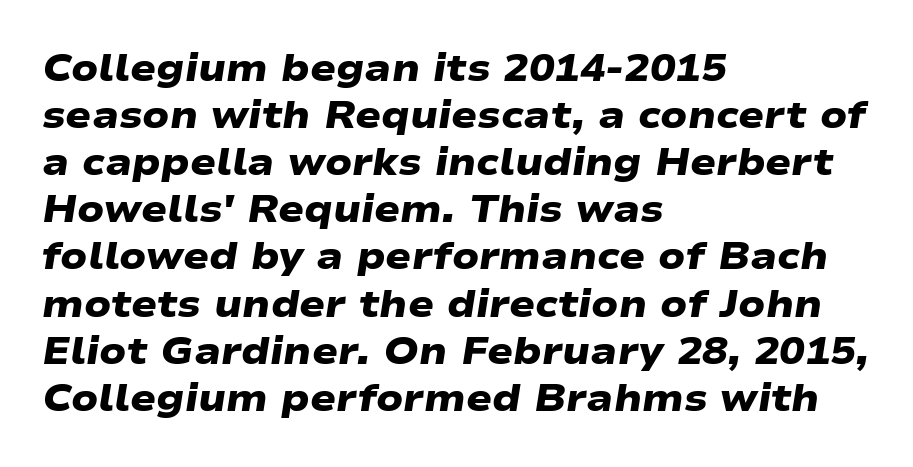
Q: Is the text bold? A: Yes.
Q: Is the typeface a serif or a sans-serif typeface? A: Sans-serif.
Q: Is the text underlined? A: No.
Q: How is the paragraph aligned? A: Left-aligned.
Q: Is the spacing between letters normal or unusually wide? A: Normal.
Q: Width (condensed, normal, or wide)? A: Wide.
Q: Stroke contrast? A: Low.
Q: x-height? A: Medium.
Q: Monospaced? A: No.
